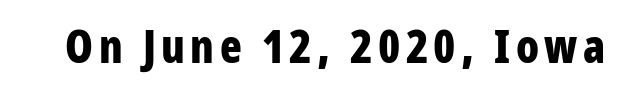
The image shows 45 px bold, condensed sans-serif type, upright; set not underlined; low stroke contrast and a large x-height.
